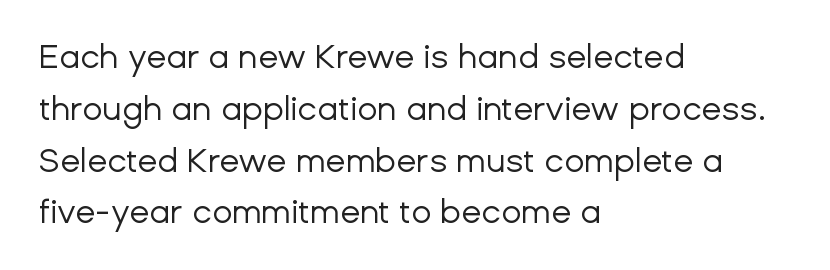
A classic flush-left, rag-right setting is used for this passage. Does the leading feel generous? No, just average. The rendering keeps characters at their native spacing. The face used here is proportionally spaced, like ordinary book or web type. Stroke terminals: plain, sans-serif.
